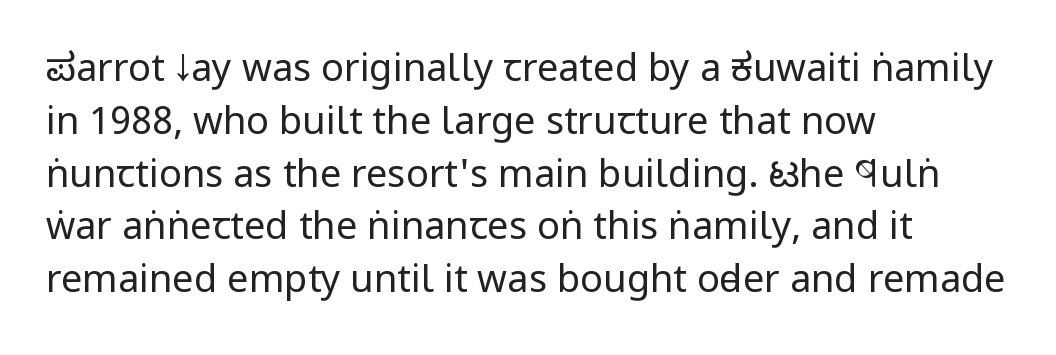
The type is set solid horizontally, with unmodified tracking. Proportional: the letters do not fall into vertical columns. Heaviness? Minimal to ordinary, like unemphasized prose. The specimen reads as upright at a glance. This rendering features lettering with no underline. Regular leading.
